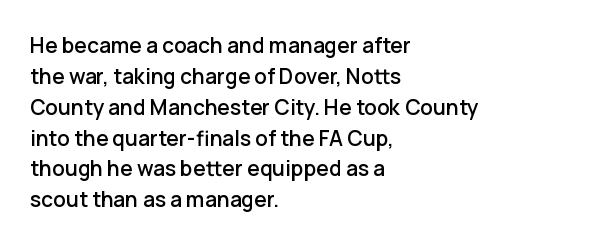
Q: Is the text italic (slanted)? A: No, it is upright.
Q: Is the text underlined? A: No.
Q: How is the paragraph aligned? A: Left-aligned.
Q: Is the spacing between letters normal or unusually wide? A: Normal.
Q: Is the spacing between lines tight, normal or loose? A: Normal.
